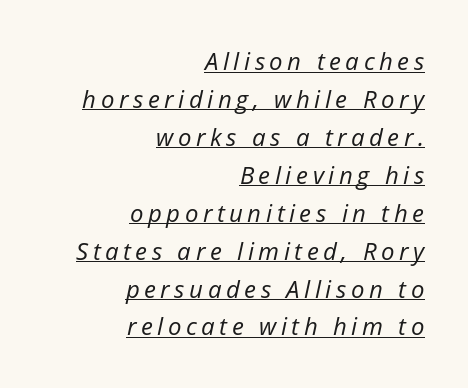
The image shows 24 px text type, italic (leaning right); set right-aligned, normal line spacing (1.58x), underlined.
